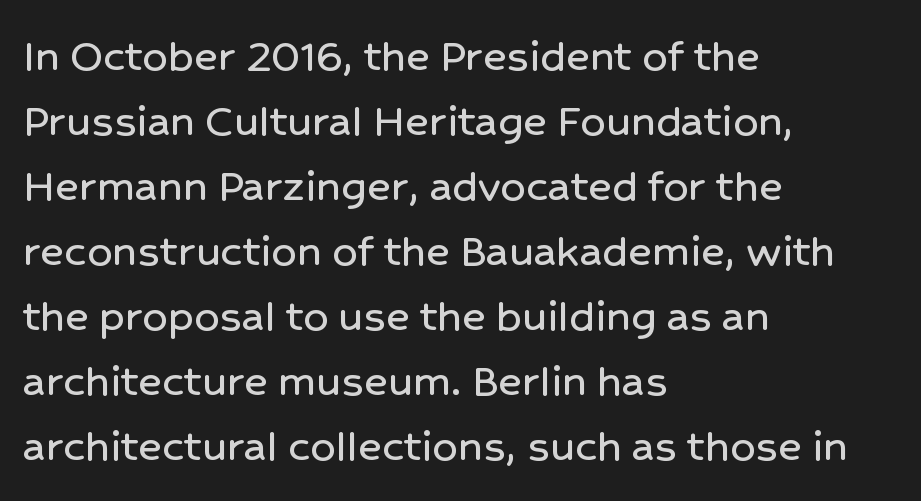
{"serif": "no", "italic": "no", "width": "normal", "stroke_contrast": "low", "x_height": "medium", "monospaced": "no", "underline": "no", "align": "left", "line_spacing": "normal", "line_spacing_ratio": 1.3, "letter_spacing": "normal", "letter_spacing_em": 0.0, "glyph_px": 50}
